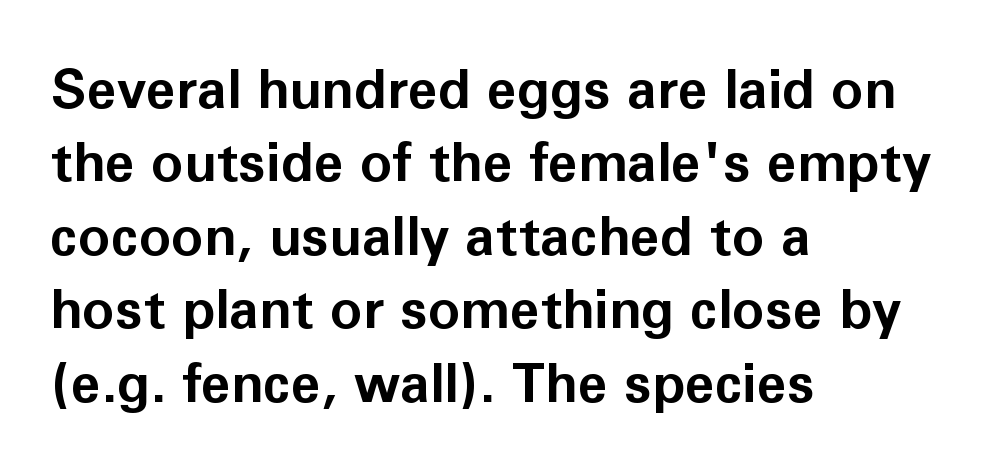
Do the letters lean? They stand straight. Look at the stroke-to-counter ratio: heavy, a bold. Letters rest on an invisible, unmarked baseline. The type is set solid horizontally, with unmodified tracking. Proportional: the letters do not fall into vertical columns. The lines are quadded left.
